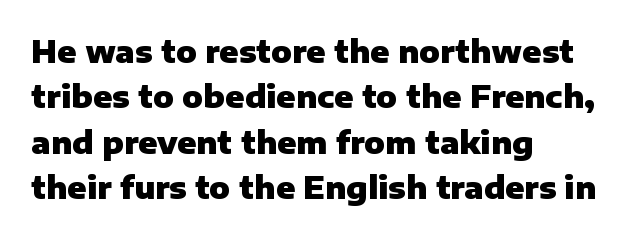
Q: Is the text bold? A: Yes.
Q: Is the text italic (slanted)? A: No, it is upright.
Q: Is the typeface a serif or a sans-serif typeface? A: Sans-serif.
Q: Is the text underlined? A: No.
Q: How is the paragraph aligned? A: Left-aligned.
Q: Is the spacing between letters normal or unusually wide? A: Normal.
Q: Is the spacing between lines tight, normal or loose? A: Normal.
Q: Width (condensed, normal, or wide)? A: Normal.
Q: Stroke contrast? A: Low.
Q: x-height? A: Medium.
Q: Monospaced? A: No.
